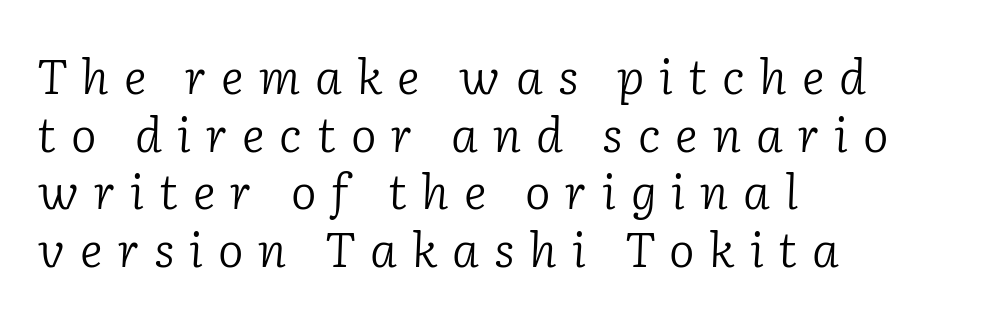
Q: Is the text bold? A: No.
Q: Is the text italic (slanted)? A: Yes, it leans right by about 2 degrees.
Q: Is the typeface a serif or a sans-serif typeface? A: Serif.
Q: Is the text underlined? A: No.
Q: How is the paragraph aligned? A: Left-aligned.
Q: Is the spacing between letters normal or unusually wide? A: Unusually wide.
Q: Width (condensed, normal, or wide)? A: Normal.
Q: Stroke contrast? A: Low.
Q: x-height? A: Medium.
Q: Monospaced? A: No.
